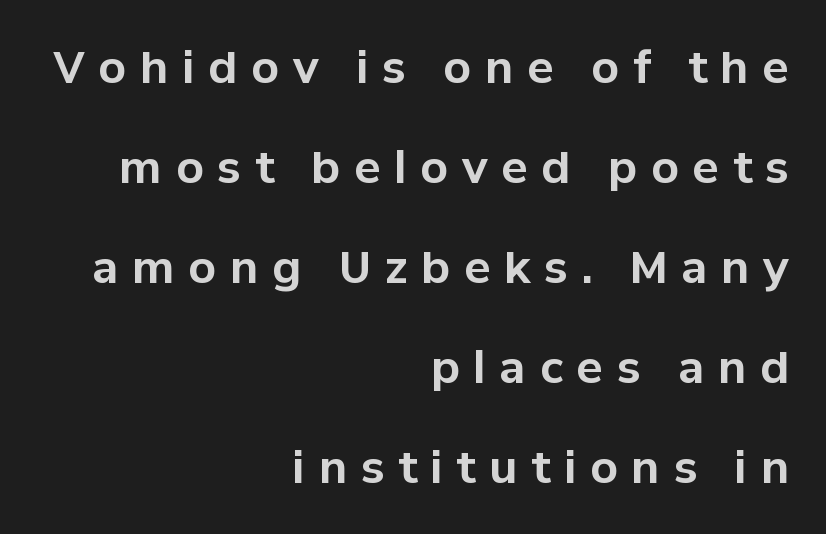
The image shows 44 px bold sans-serif type, upright; set right-aligned, loose line spacing (2.27x), unusually wide letter spacing (+0.31 em), not underlined; low stroke contrast and a medium x-height.
